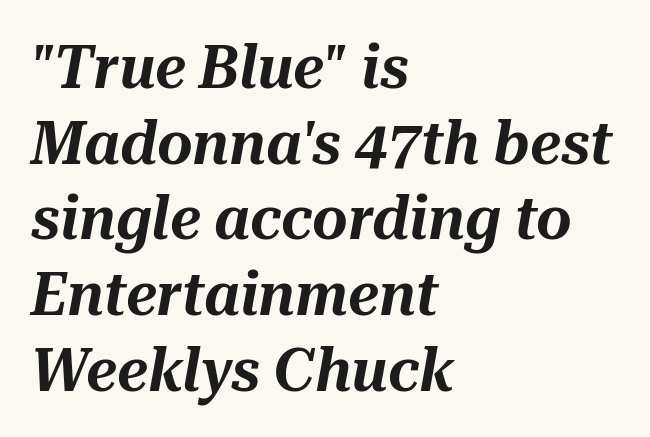
{"italic": "yes", "lean": "right", "slant_degrees": 10, "width": "normal", "stroke_contrast": "medium", "x_height": "medium", "monospaced": "no", "underline": "no", "align": "left", "line_spacing_ratio": 1.24, "letter_spacing": "normal", "letter_spacing_em": 0.0, "glyph_px": 61}
